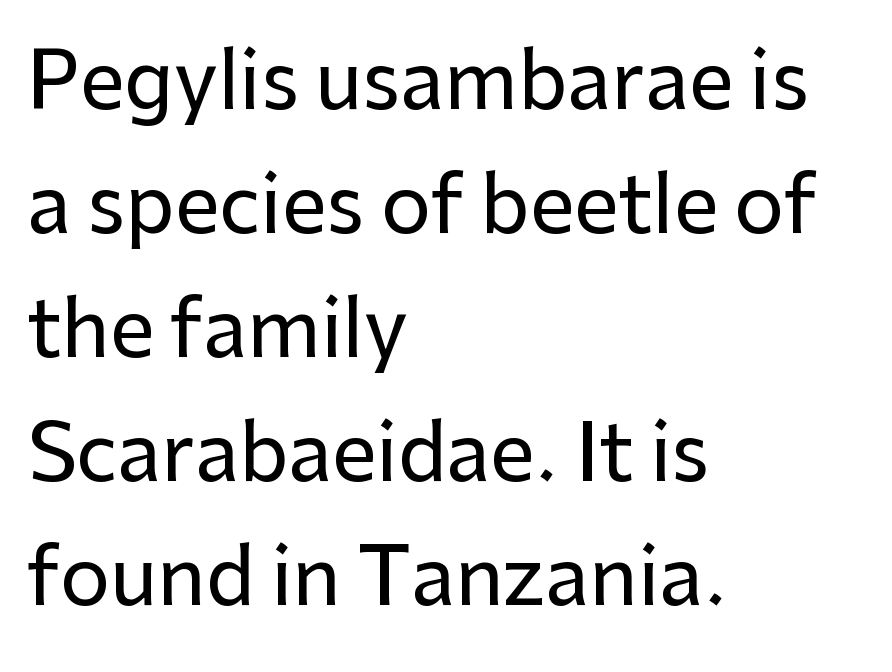
The image shows 79 px sans-serif type, upright; set left-aligned, normal line spacing (1.57x), normal letter spacing, not underlined; low stroke contrast and a medium x-height.
